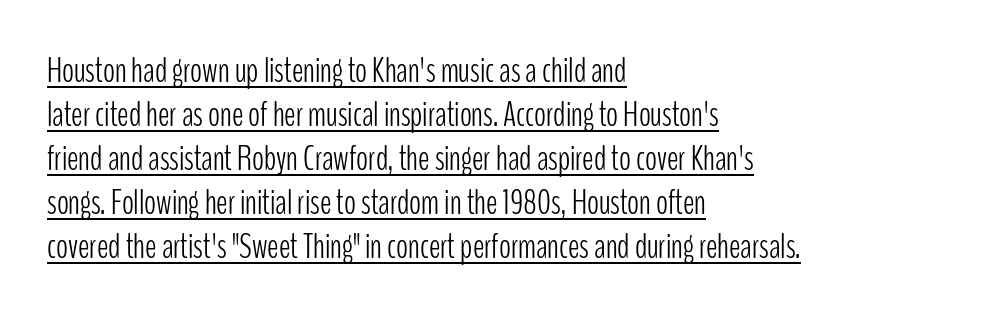
Q: Is the text bold? A: No.
Q: Is the text italic (slanted)? A: No, it is upright.
Q: Is the typeface a serif or a sans-serif typeface? A: Sans-serif.
Q: Is the text underlined? A: Yes.
Q: How is the paragraph aligned? A: Left-aligned.
Q: Is the spacing between letters normal or unusually wide? A: Normal.
Q: Is the spacing between lines tight, normal or loose? A: Normal.
Q: Width (condensed, normal, or wide)? A: Condensed.
Q: Stroke contrast? A: Low.
Q: x-height? A: Medium.
Q: Monospaced? A: No.
